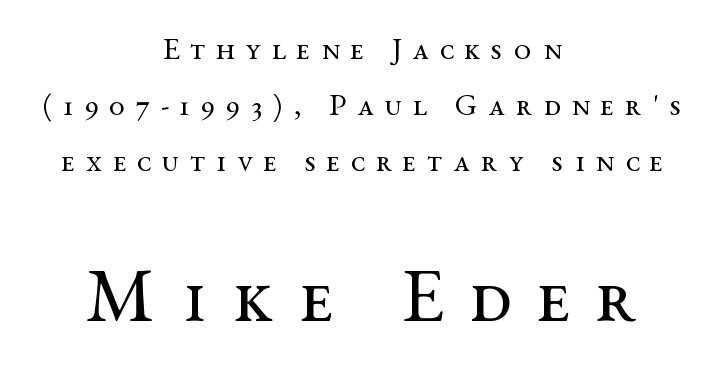
The image shows 77 px regular-weight, wide serif type, upright; set centered, line spacing 1.81x, unusually wide letter spacing (+0.35 em), not underlined; the second (bottom) block is 2.48x larger; medium stroke contrast and a medium x-height.
